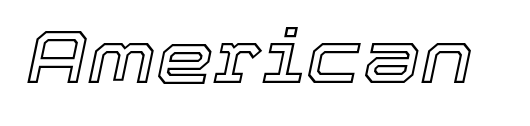
Q: Is the text italic (slanted)? A: Yes, it leans right by about 12 degrees.
Q: Is the text underlined? A: No.
Q: Is the spacing between letters normal or unusually wide? A: Normal.
Q: Width (condensed, normal, or wide)? A: Normal.
Q: x-height? A: Medium.
Q: Monospaced? A: No.
